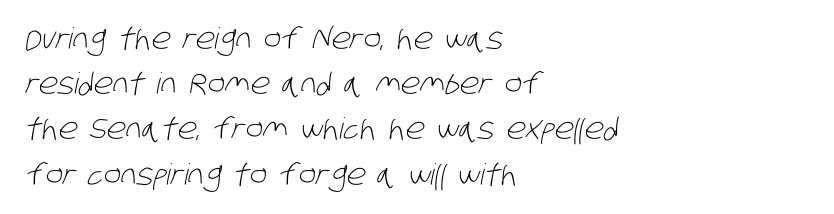
Q: Is the text bold? A: No.
Q: Is the typeface a serif or a sans-serif typeface? A: Sans-serif.
Q: Is the text underlined? A: No.
Q: How is the paragraph aligned? A: Left-aligned.
Q: Is the spacing between letters normal or unusually wide? A: Normal.
Q: Is the spacing between lines tight, normal or loose? A: Normal.
Q: Width (condensed, normal, or wide)? A: Condensed.
Q: Stroke contrast? A: Low.
Q: x-height? A: Large.
Q: Monospaced? A: No.
